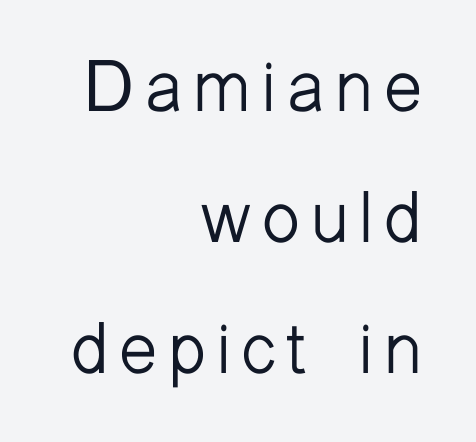
{"serif": "no", "italic": "no", "bold": "no", "weight": "light", "width": "normal", "stroke_contrast": "low", "x_height": "medium", "monospaced": "no", "underline": "no", "align": "right", "line_spacing_ratio": 1.82, "glyph_px": 72}
